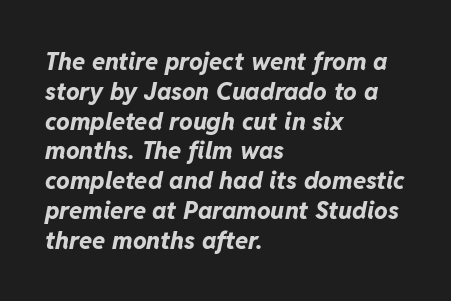
The image shows 24 px bold type, italic (leaning right); set left-aligned, line spacing 1.24x, normal letter spacing, not underlined.
